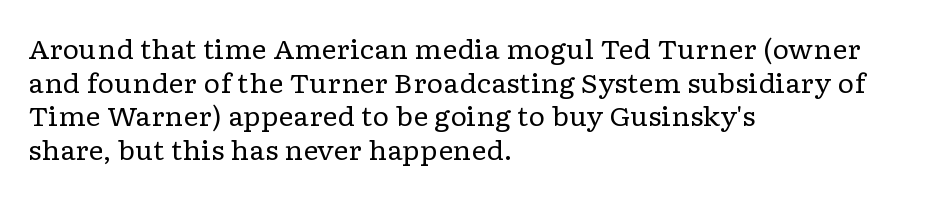
Q: Is the text bold? A: No.
Q: Is the text italic (slanted)? A: No, it is upright.
Q: Is the text underlined? A: No.
Q: How is the paragraph aligned? A: Left-aligned.
Q: Is the spacing between letters normal or unusually wide? A: Normal.
Q: Is the spacing between lines tight, normal or loose? A: Normal.
